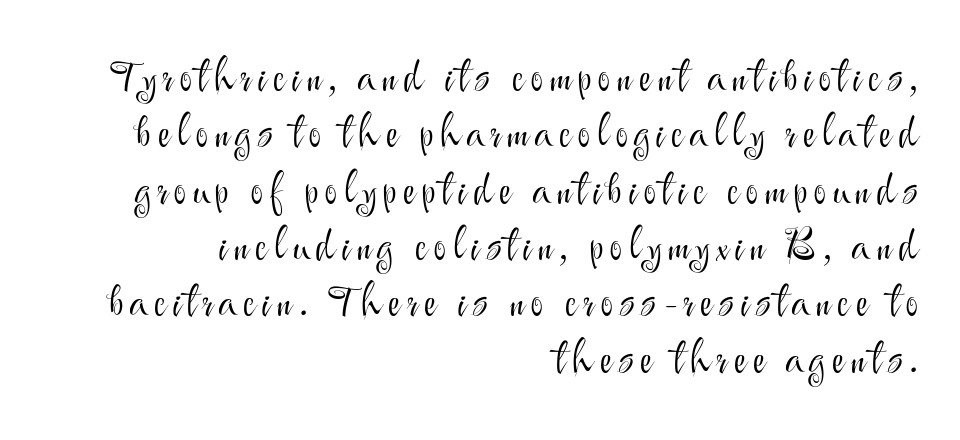
{"serif": "no", "bold": "no", "weight": "light", "width": "normal", "stroke_contrast": "medium", "x_height": "small", "monospaced": "no", "underline": "no", "align": "right", "line_spacing": "normal", "line_spacing_ratio": 1.31, "glyph_px": 43}
